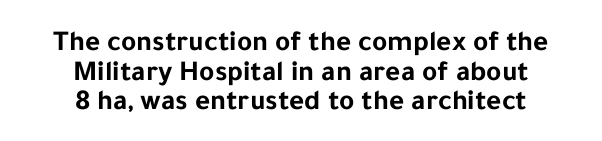
{"serif": "no", "italic": "no", "bold": "yes", "weight": "bold", "width": "normal", "stroke_contrast": "low", "x_height": "medium", "monospaced": "no", "underline": "no", "align": "center", "line_spacing": "tight", "line_spacing_ratio": 1.02, "letter_spacing": "normal", "letter_spacing_em": 0.0, "glyph_px": 29}
